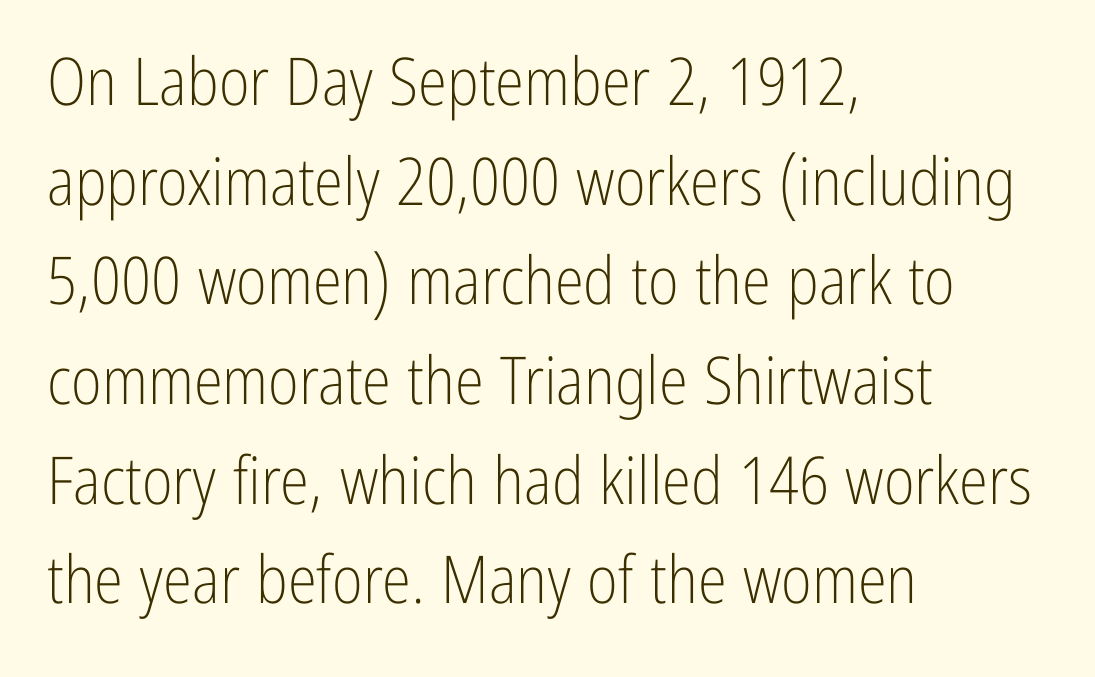
Q: Is the text bold? A: No.
Q: Is the text italic (slanted)? A: No, it is upright.
Q: Is the typeface a serif or a sans-serif typeface? A: Sans-serif.
Q: Is the text underlined? A: No.
Q: How is the paragraph aligned? A: Left-aligned.
Q: Is the spacing between letters normal or unusually wide? A: Normal.
Q: Is the spacing between lines tight, normal or loose? A: Normal.
Q: Width (condensed, normal, or wide)? A: Condensed.
Q: Stroke contrast? A: Low.
Q: x-height? A: Medium.
Q: Monospaced? A: No.
